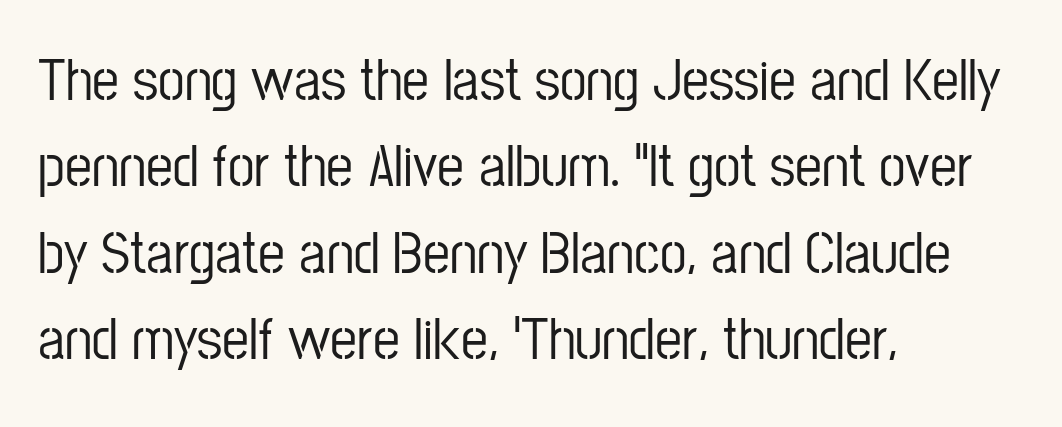
The letters carry no serifs — their stems end cleanly without finishing strokes. Line spacing here is normal. Designer's note — italics off, roman on. This sample is left-justified, so line endings fall wherever the words run out. The face used here is rendered with its standard letterfit. Descender tails drop into unmarked territory.
